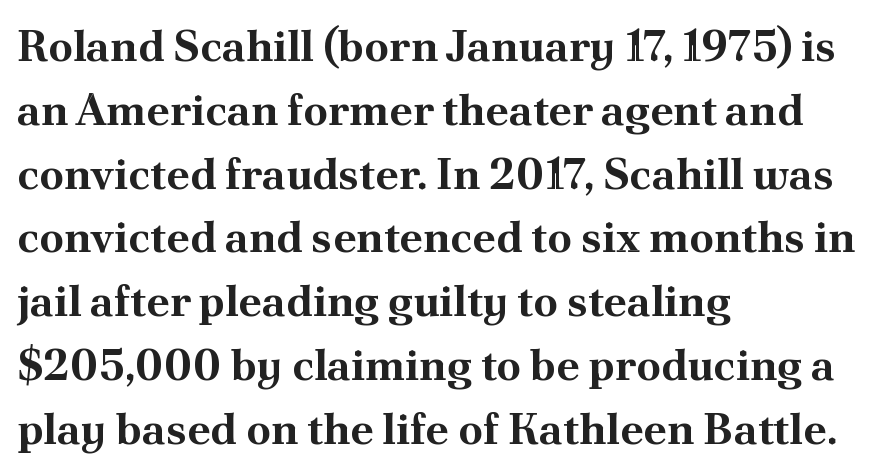
Words appear dense and cohesive because spacing is normal. Emphasis by weight is at full strength: bold. Each letter keeps its own natural width here, so spacing adapts to shape. The rendering anchors every line to the left-hand side. Unmarked baselines from the first word to the last.
